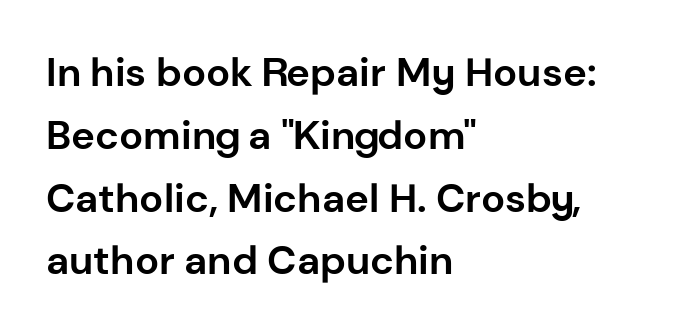
Reading down the block, your eye returns to a fixed left position each line. The glyphs have the mass of a bold cut. The rendering uses a moderate line-height, typical for paragraphs. It's the straight-up-and-down kind of type. Regarding serifs, this sample does without them. Tracking here is standard; glyphs follow each other at the usual distance.
